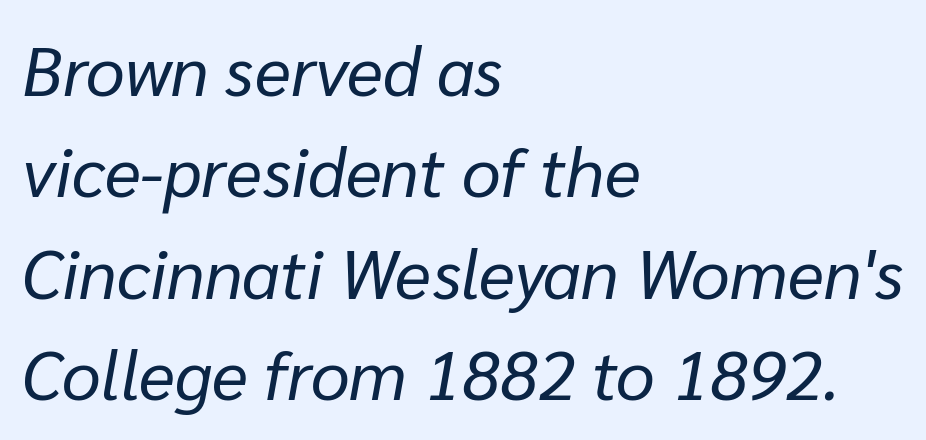
Short note: letters normally spaced. Lines of text with bare space underneath. Each letter keeps its own natural width here, so spacing adapts to shape. The designer left line spacing at the default.
